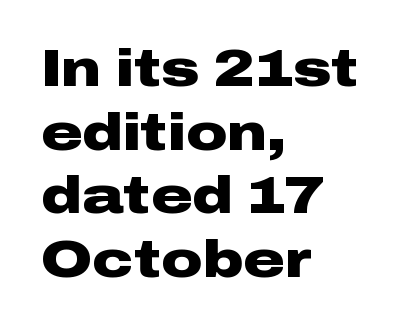
The image shows 51 px heavy, wide sans-serif type, upright; set left-aligned, normal line spacing (1.25x), normal letter spacing, not underlined; low stroke contrast and a medium x-height.
